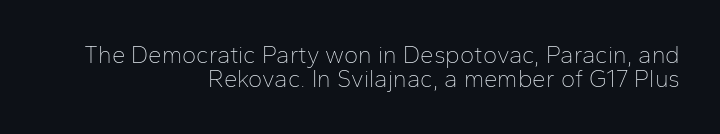
{"italic": "no", "bold": "no", "underline": "no", "align": "right", "line_spacing": "tight", "line_spacing_ratio": 0.99, "letter_spacing": "normal", "letter_spacing_em": 0.0, "glyph_px": 24}
